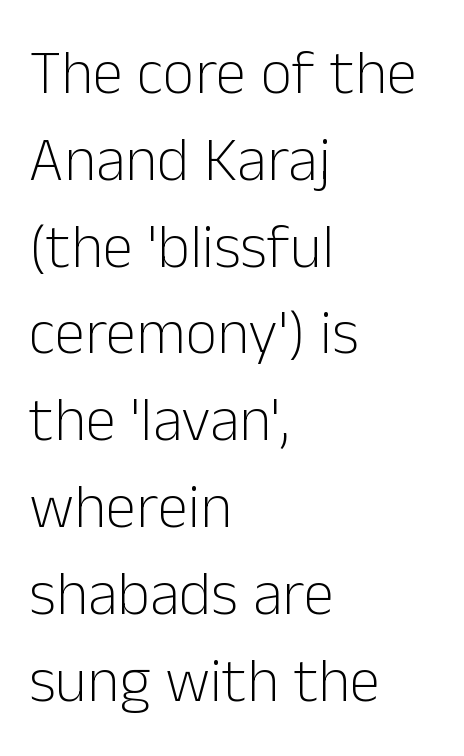
The image shows 62 px light sans-serif type, upright; set left-aligned, normal line spacing (1.4x), normal letter spacing, not underlined; low stroke contrast and a medium x-height.
